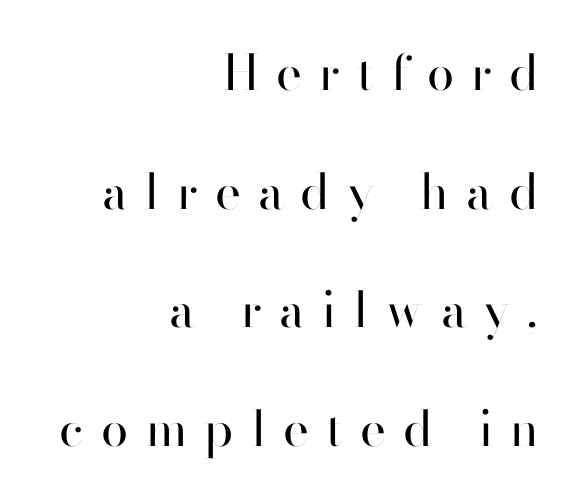
Words appear elongated and porous because spacing is wide. Each stroke keeps to a modest, everyday thickness or less. Is this a fixed-width face? No — the glyphs have proportional, varying widths. Unlike italic type, these characters show no tilt at all. Check the space under the baseline: it is left empty.
